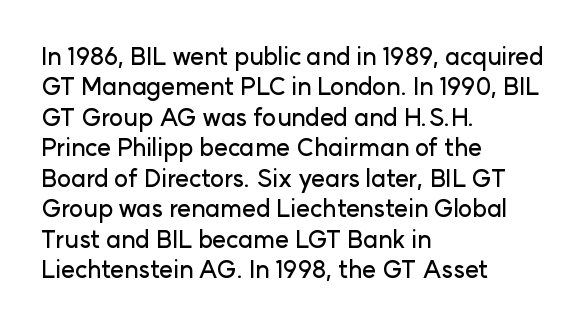
Unmarked baselines from the first word to the last. Short and long lines alike share a common starting point at left. The horizontal fit of the characters is conventional and even. Leading matches the norm, producing a regular column. In terms of posture, this sample is upright.
